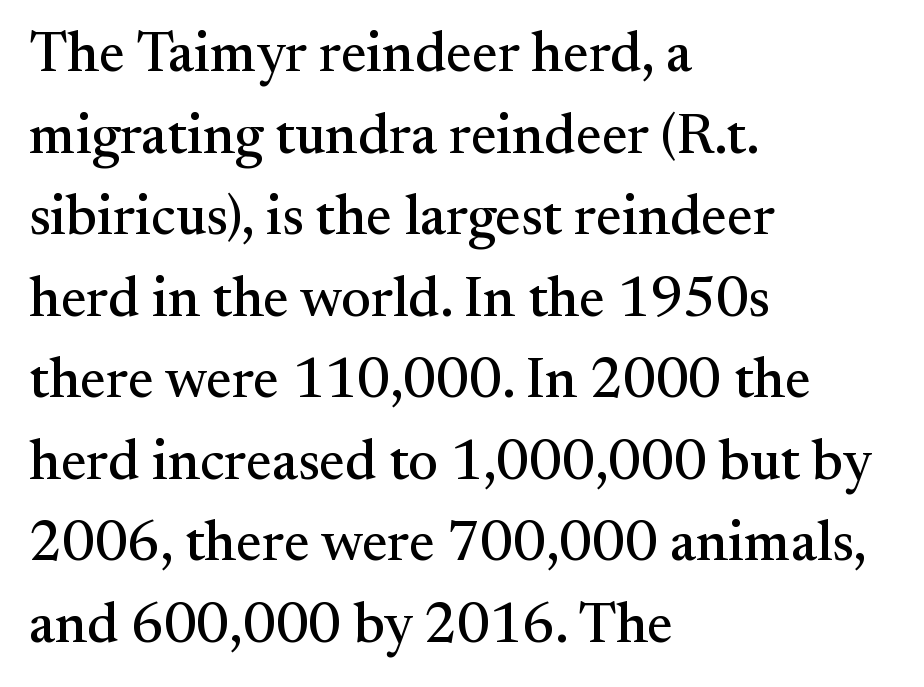
Character widths vary here, with narrow letters taking less room than wide ones. Typeset ragged right — the left edge is the straight one. Descenders hang freely into open space. Tracking value appears to be zero — textbook default spacing.
